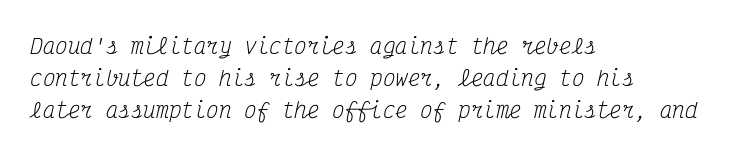
The image shows 21 px text type, italic (leaning right); set left-aligned, normal line spacing (1.53x), normal letter spacing, not underlined.
